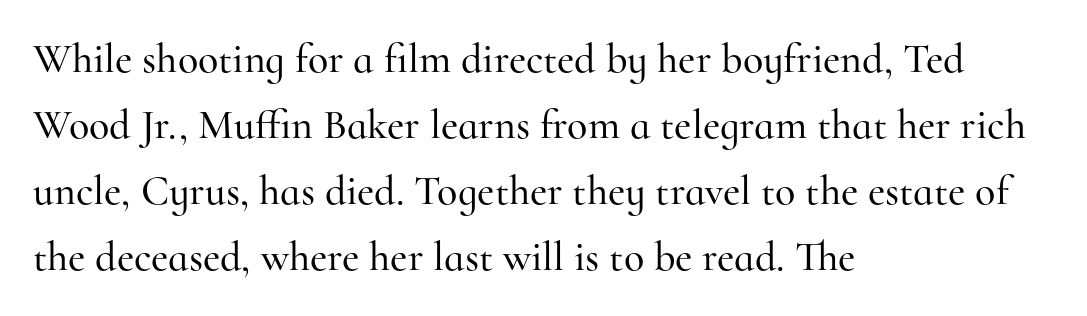
The image shows 42 px serif type, upright; set left-aligned, normal line spacing (1.57x), normal letter spacing, not underlined; high stroke contrast and a small x-height.
